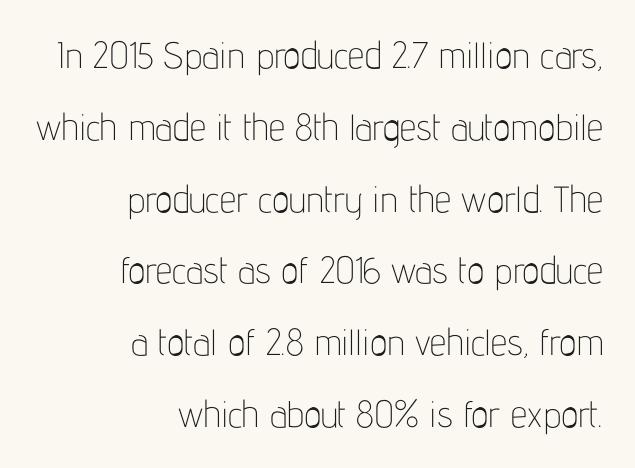
The passage shown is typed in a proportional face where columns would drift. Font category for this specimen: sans-serif. Regarding leading, the lines here are spaced well apart. Ascenders rise straight up at ninety degrees.
